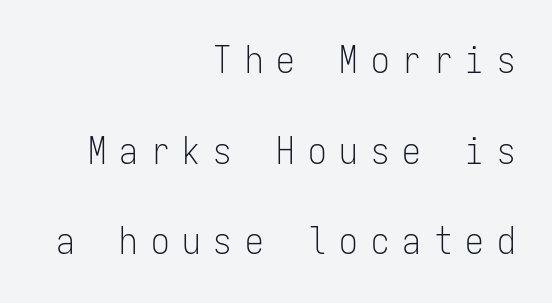
The image shows 37 px light, condensed sans-serif type, upright, monospaced; set right-aligned, loose line spacing (2.45x), unusually wide letter spacing (+0.35 em), not underlined; low stroke contrast and a medium x-height.
